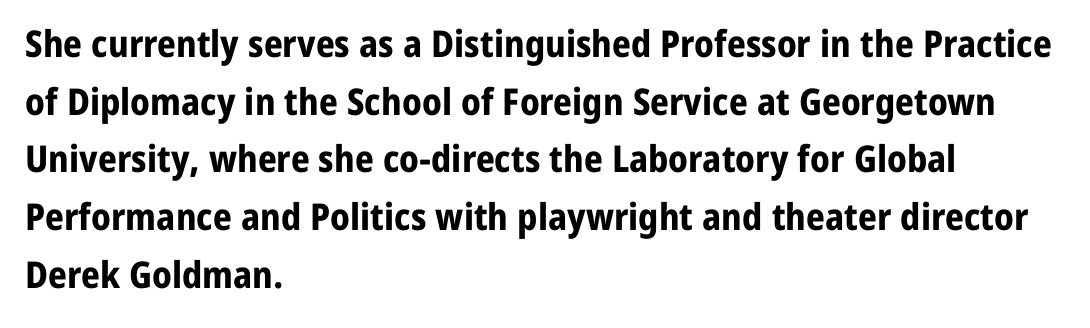
Horizontal alignment here is leftward, the default for most running prose. Posture: vertical. These lines are composed in type without serifs. A normal amount of white space separates one row of letters from the next. The tracking reads as untouched default to a designer's eye. Anything drawn beneath the words? Only blank space.
